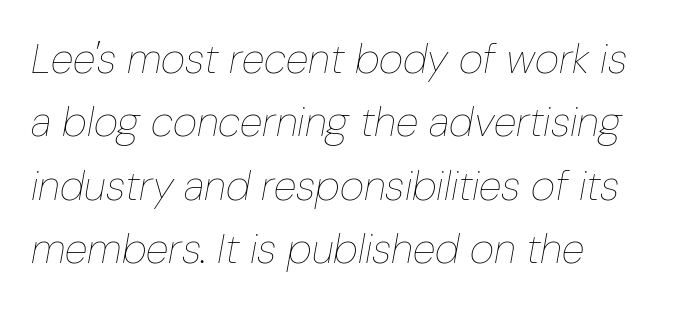
{"italic": "yes", "lean": "right", "slant_degrees": 10, "bold": "no", "weight": "thin", "width": "condensed", "stroke_contrast": "low", "x_height": "medium", "monospaced": "no", "underline": "no", "align": "left", "line_spacing": "normal", "line_spacing_ratio": 1.51, "letter_spacing": "normal", "letter_spacing_em": 0.0, "glyph_px": 42}
